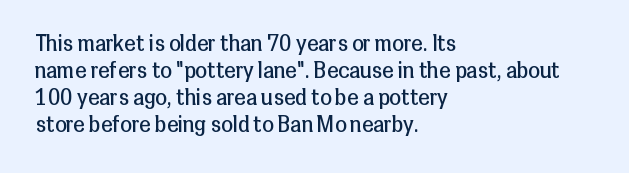
These lines keep a tight, regular rhythm from letter to letter. The rows are spaced the way most documents space them. Nothing heavy about these letters — not bold at all. A roman cut, with each character standing at attention. Check under the words: just untouched page. All the whitespace from short lines collects on the right.
